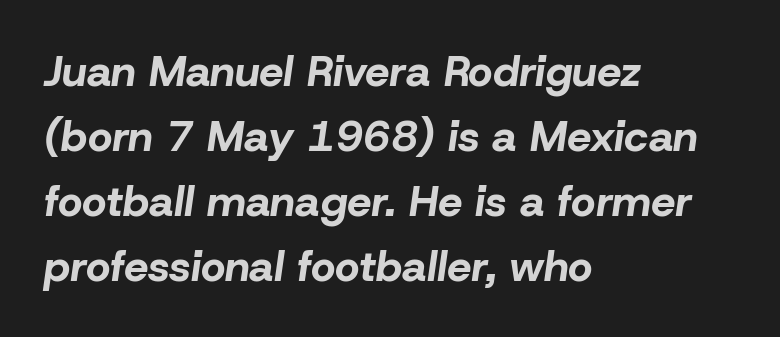
The axis of the letterforms is tilted away from vertical. Type without underlining. Here the designer chose a conventional face with non-uniform glyph widths. One glance says typical: line gaps are just what's usual. This sample uses plain, unmodified letter spacing.
